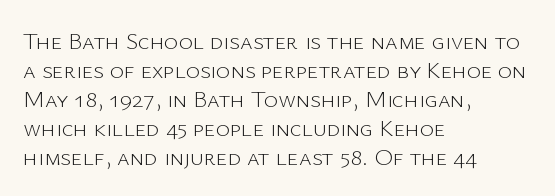
The strokes carry an ordinary text weight at most. Default kerning and tracking; the words read as compact shapes. The gap between lines stays unmarked. Does the lettering tilt? It doesn't — this is upright.
